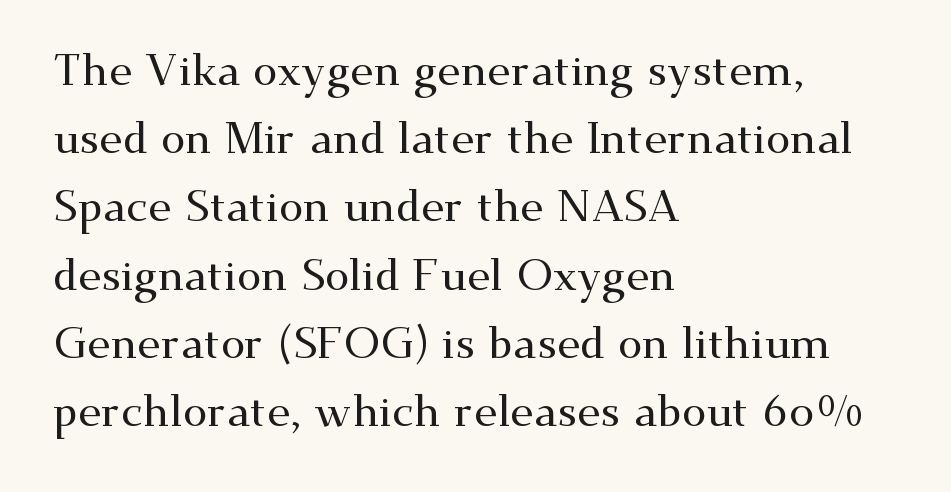
Q: Is the text italic (slanted)? A: No, it is upright.
Q: Is the typeface a serif or a sans-serif typeface? A: Serif.
Q: Is the text underlined? A: No.
Q: How is the paragraph aligned? A: Left-aligned.
Q: Is the spacing between letters normal or unusually wide? A: Normal.
Q: Is the spacing between lines tight, normal or loose? A: Normal.
Q: Width (condensed, normal, or wide)? A: Wide.
Q: Stroke contrast? A: Medium.
Q: x-height? A: Small.
Q: Monospaced? A: No.
